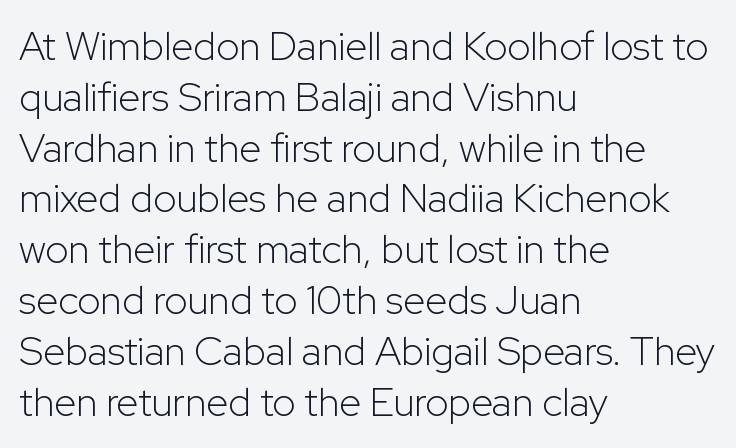
The image shows 40 px light sans-serif type, upright; set left-aligned, normal line spacing (1.27x), normal letter spacing, not underlined; low stroke contrast and a medium x-height.
